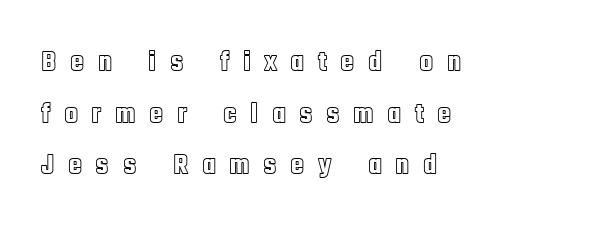
Q: Is the text italic (slanted)? A: No, it is upright.
Q: Is the text underlined? A: No.
Q: How is the paragraph aligned? A: Left-aligned.
Q: Is the spacing between letters normal or unusually wide? A: Unusually wide.
Q: Width (condensed, normal, or wide)? A: Condensed.
Q: x-height? A: Large.
Q: Monospaced? A: No.
